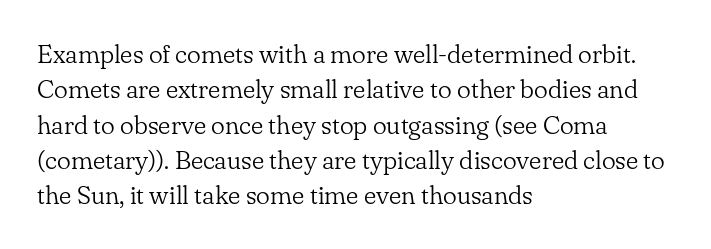
Q: Is the text bold? A: No.
Q: Is the text italic (slanted)? A: No, it is upright.
Q: Is the text underlined? A: No.
Q: How is the paragraph aligned? A: Left-aligned.
Q: Is the spacing between letters normal or unusually wide? A: Normal.
Q: Is the spacing between lines tight, normal or loose? A: Normal.
